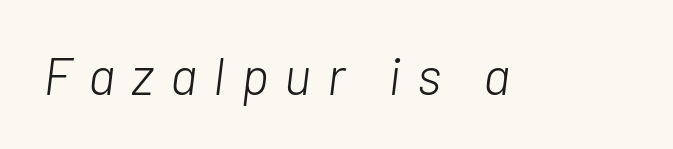
{"italic": "yes", "lean": "right", "slant_degrees": 7, "bold": "no", "weight": "light", "width": "normal", "stroke_contrast": "low", "x_height": "medium", "monospaced": "no", "underline": "no", "letter_spacing": "wide", "letter_spacing_em": 0.31, "glyph_px": 52}
